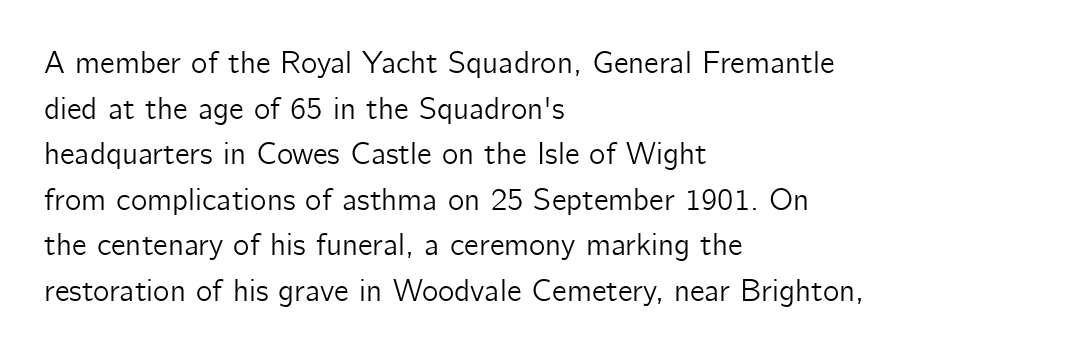
The image shows 31 px sans-serif type, upright; set left-aligned, normal line spacing (1.47x), normal letter spacing, not underlined; low stroke contrast and a medium x-height.
